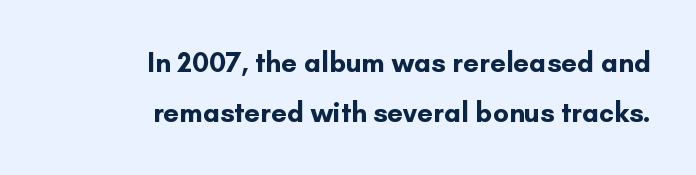
The image shows 28 px bold sans-serif type, upright; set right-aligned, line spacing 1.79x, normal letter spacing, not underlined; low stroke contrast and a small x-height.
